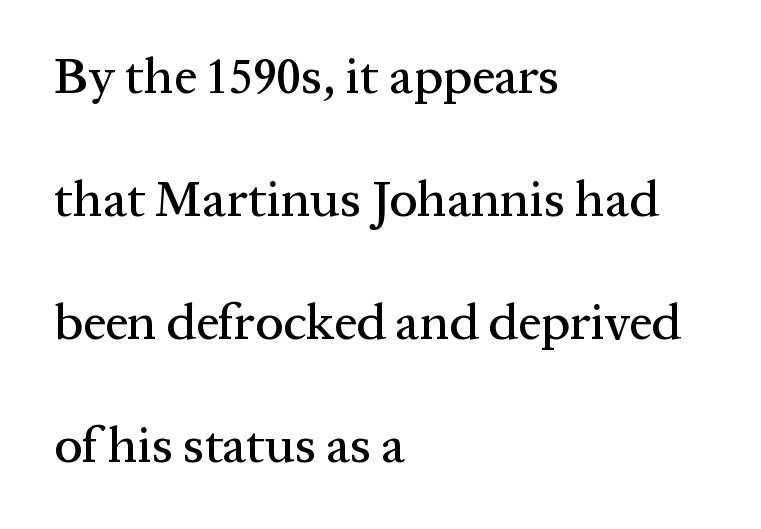
{"serif": "yes", "italic": "no", "width": "normal", "stroke_contrast": "medium", "x_height": "medium", "monospaced": "no", "underline": "no", "align": "left", "line_spacing": "loose", "line_spacing_ratio": 2.41, "letter_spacing": "normal", "letter_spacing_em": 0.0, "glyph_px": 51}
